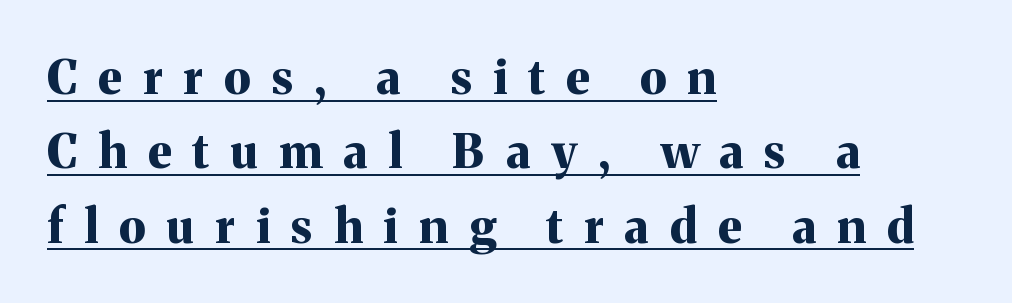
In CSS terms this would be text-align: left. Tall strokes in this sample are plumb rather than angled. Honestly, the letter spacing is so wide it's the main thing you notice. I'd describe the lettering as bold — thick and assertive. Note: serifs present on the glyphs.
